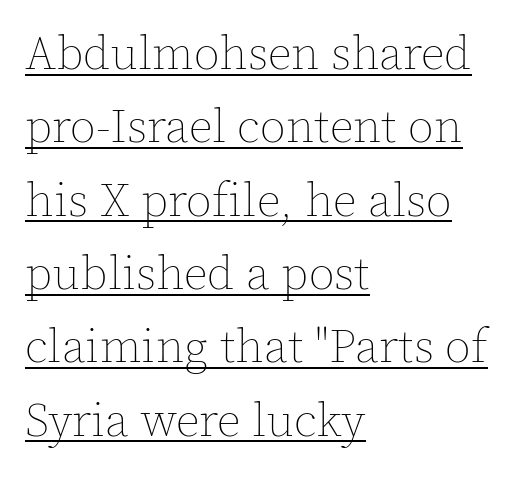
Proportional: the letters do not fall into vertical columns. There is no visible air inserted between adjacent glyphs. Weight class: somewhere from thin through regular. Italic? Not at all — the glyphs are vertical. In CSS terms this would be text-align: left. Honestly, the underline is the first thing you notice here.
